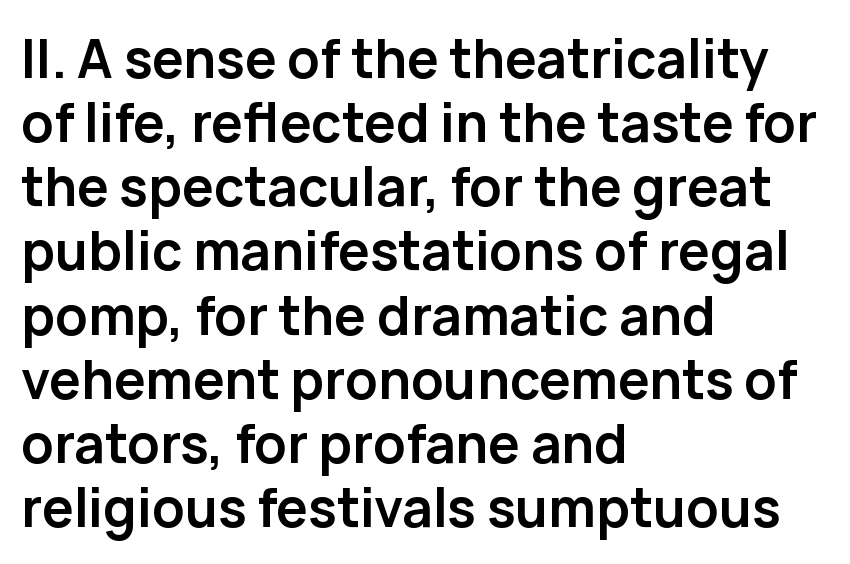
{"serif": "no", "italic": "no", "bold": "yes", "weight": "semibold", "width": "normal", "stroke_contrast": "low", "x_height": "medium", "monospaced": "no", "underline": "no", "align": "left", "line_spacing_ratio": 1.21, "letter_spacing": "normal", "letter_spacing_em": 0.0, "glyph_px": 53}
